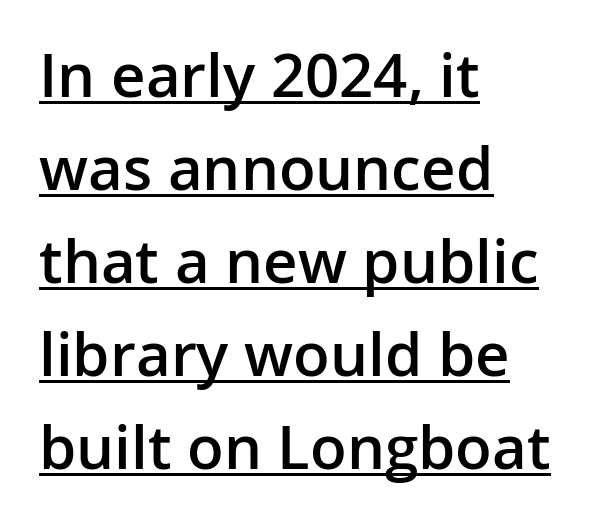
The image shows 60 px semibold sans-serif type, upright; set left-aligned, normal line spacing (1.55x), normal letter spacing, underlined; low stroke contrast and a medium x-height.
